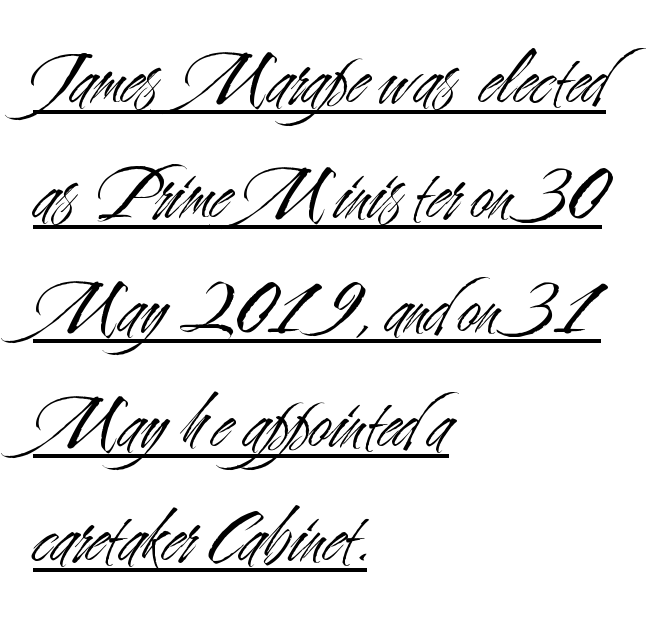
Q: Is the text bold? A: No.
Q: Is the text italic (slanted)? A: Yes.
Q: Is the typeface a serif or a sans-serif typeface? A: Sans-serif.
Q: Is the text underlined? A: Yes.
Q: How is the paragraph aligned? A: Left-aligned.
Q: Is the spacing between letters normal or unusually wide? A: Normal.
Q: Is the spacing between lines tight, normal or loose? A: Normal.
Q: Width (condensed, normal, or wide)? A: Condensed.
Q: Stroke contrast? A: Medium.
Q: x-height? A: Small.
Q: Monospaced? A: No.
